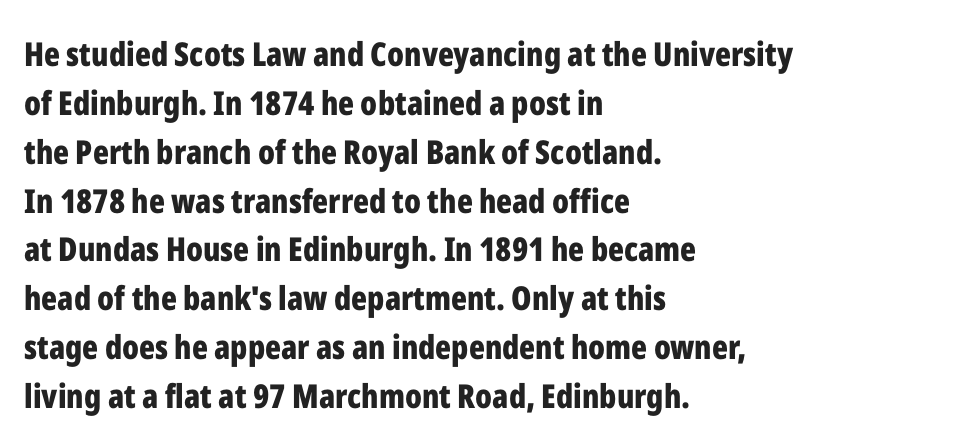
The image shows 33 px bold, condensed sans-serif type, upright; set left-aligned, normal line spacing (1.48x), normal letter spacing, not underlined; low stroke contrast and a medium x-height.
